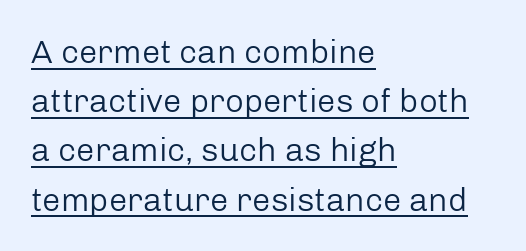
{"serif": "no", "italic": "no", "bold": "no", "weight": "regular", "width": "normal", "stroke_contrast": "low", "x_height": "medium", "monospaced": "no", "underline": "yes", "align": "left", "line_spacing": "normal", "line_spacing_ratio": 1.49, "letter_spacing": "normal", "letter_spacing_em": 0.0, "glyph_px": 33}
